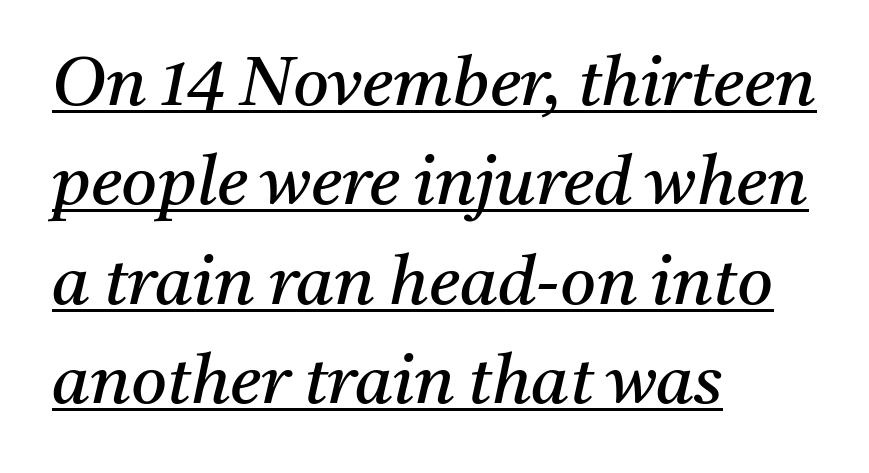
{"serif": "yes", "italic": "yes", "lean": "right", "slant_degrees": 11, "bold": "no", "weight": "regular", "width": "normal", "stroke_contrast": "medium", "x_height": "medium", "monospaced": "no", "underline": "yes", "align": "left", "line_spacing": "normal", "line_spacing_ratio": 1.44, "letter_spacing": "normal", "letter_spacing_em": 0.0, "glyph_px": 69}
